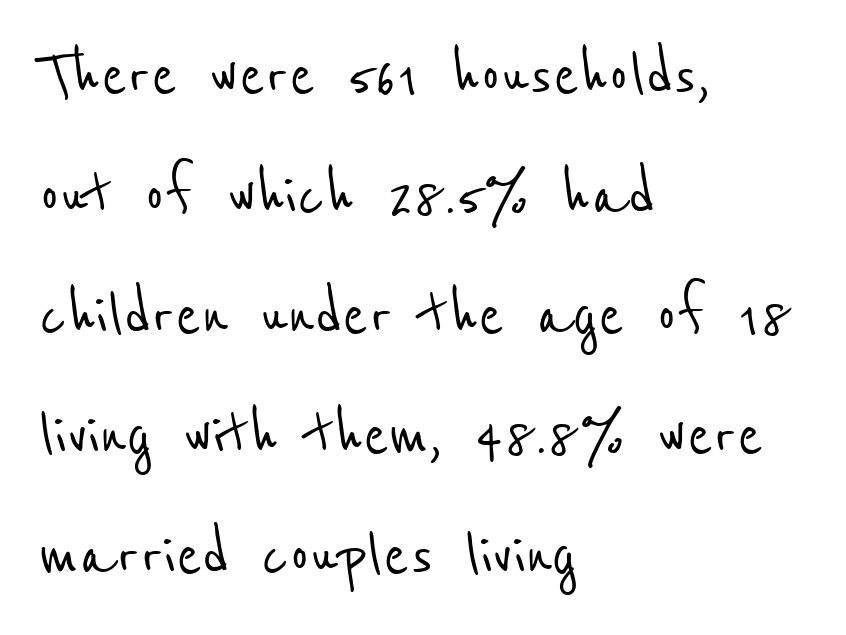
Q: Is the typeface a serif or a sans-serif typeface? A: Sans-serif.
Q: Is the text underlined? A: No.
Q: How is the paragraph aligned? A: Left-aligned.
Q: Is the spacing between letters normal or unusually wide? A: Normal.
Q: Is the spacing between lines tight, normal or loose? A: Normal.
Q: Width (condensed, normal, or wide)? A: Condensed.
Q: Stroke contrast? A: Low.
Q: x-height? A: Medium.
Q: Monospaced? A: No.
